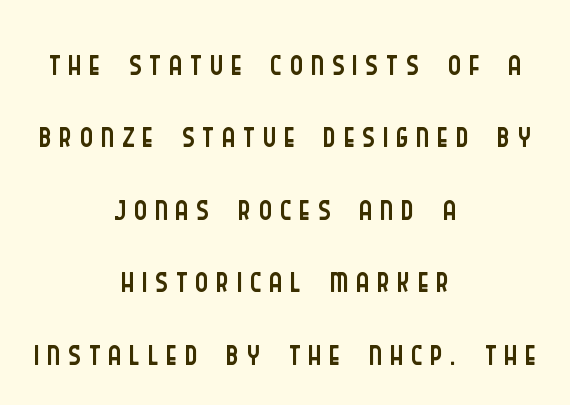
Q: Is the text bold? A: No.
Q: Is the text italic (slanted)? A: No, it is upright.
Q: Is the typeface a serif or a sans-serif typeface? A: Sans-serif.
Q: Is the text underlined? A: No.
Q: How is the paragraph aligned? A: Centered.
Q: Is the spacing between lines tight, normal or loose? A: Normal.
Q: Width (condensed, normal, or wide)? A: Condensed.
Q: Stroke contrast? A: Low.
Q: x-height? A: Large.
Q: Monospaced? A: No.
